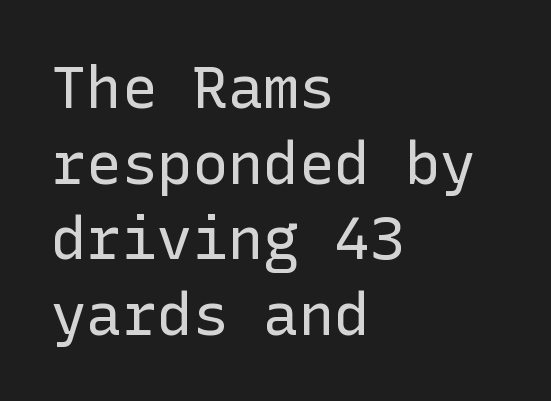
The rendering anchors every line to the left-hand side. The baseline area is clear. When letters stand straight like this, we call the style roman or upright. This sample keeps an unexceptional amount of space between lines.
